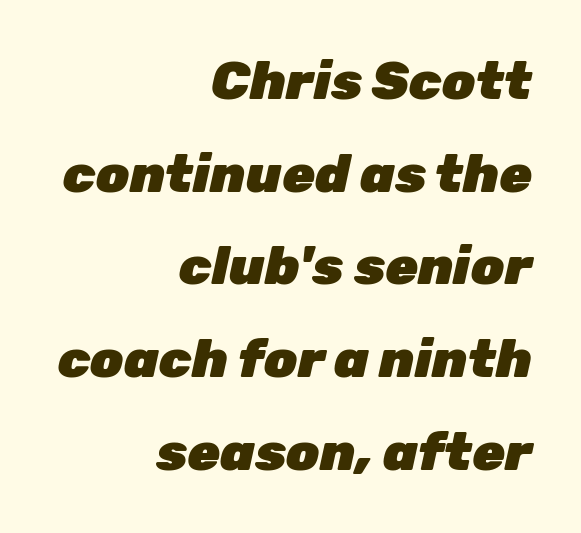
Q: Is the text bold? A: Yes.
Q: Is the text italic (slanted)? A: Yes, it leans right by about 12 degrees.
Q: Is the text underlined? A: No.
Q: How is the paragraph aligned? A: Right-aligned.
Q: Is the spacing between letters normal or unusually wide? A: Normal.
Q: Width (condensed, normal, or wide)? A: Normal.
Q: Stroke contrast? A: Low.
Q: x-height? A: Medium.
Q: Monospaced? A: No.
